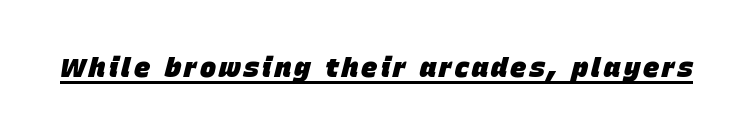
The image shows 27 px bold type, italic (leaning right); set underlined.
